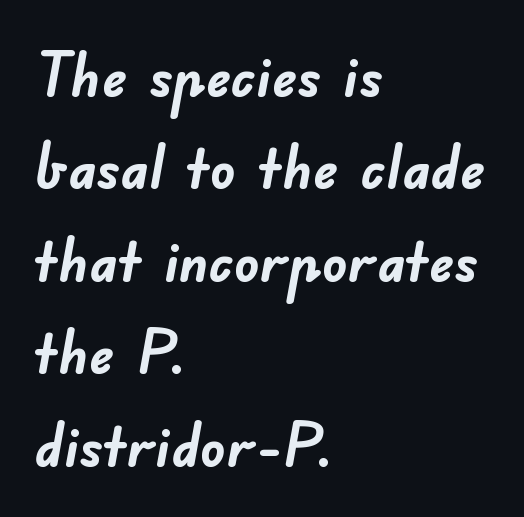
Is this a sans? Yes — the strokes have no serifs. Reading down the column, the eye jumps a familiar distance to each next line. Emphasis by weight is at full strength: bold. How are the letters spaced? Ordinarily, with no added tracking. Left-aligned paragraph, ragged on the right.
